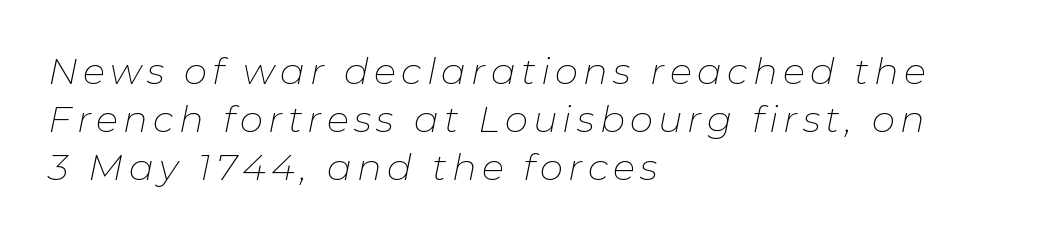
The image shows 37 px thin type, italic (leaning right); set left-aligned, normal line spacing (1.3x), not underlined; low stroke contrast and a medium x-height.
